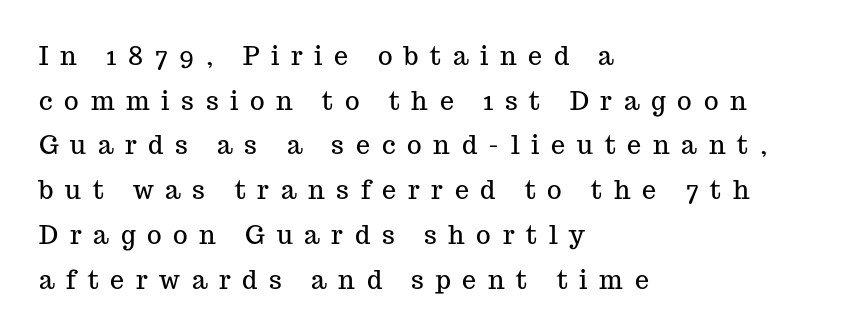
Posture: straight, roman, zero tilt. The rendering inserts visible extra space after every character. Words float on clear page, feet unadorned. Caption: multi-line text, flush left, ragged right.
